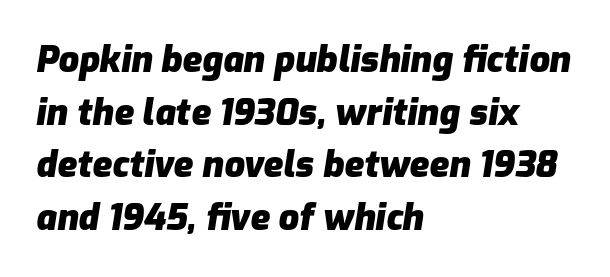
The glyphs look as if they've been sheared to an angle. The type is set solid horizontally, with unmodified tracking. Spacing verdict: proportional, widths tailored to each character. Compared with a centered layout, this one pins lines to the left instead.
